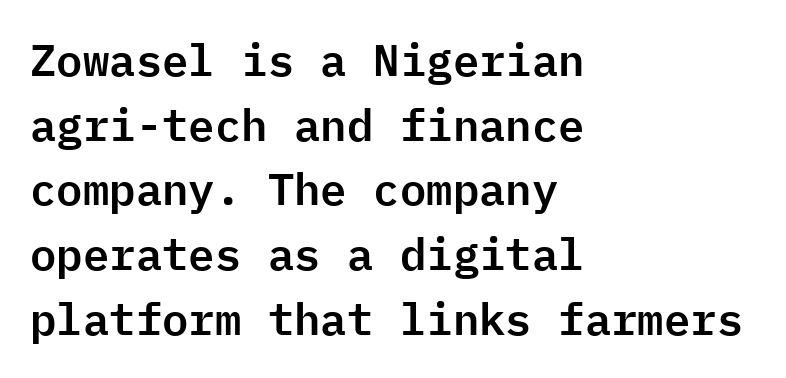
Q: Is the text italic (slanted)? A: No, it is upright.
Q: Is the typeface a serif or a sans-serif typeface? A: Sans-serif.
Q: Is the text underlined? A: No.
Q: How is the paragraph aligned? A: Left-aligned.
Q: Is the spacing between letters normal or unusually wide? A: Normal.
Q: Is the spacing between lines tight, normal or loose? A: Normal.
Q: Width (condensed, normal, or wide)? A: Normal.
Q: Stroke contrast? A: Low.
Q: x-height? A: Medium.
Q: Monospaced? A: Yes.
